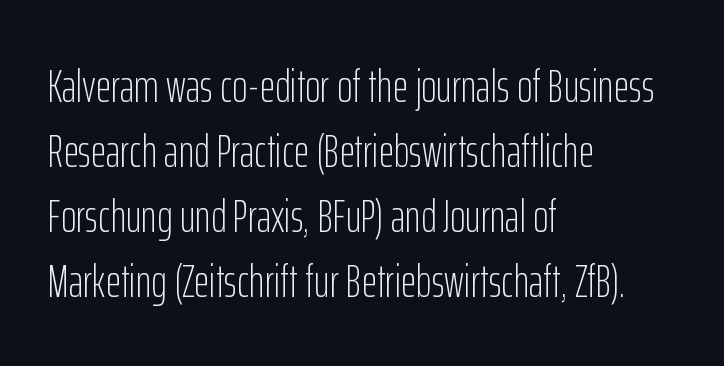
A normal amount of white space separates one row of letters from the next. Examine the stroke ends and you'll find no serifs. The weight tops out at a normal text grade. The lettering stays uniformly vertical, giving the passage a roman look.
